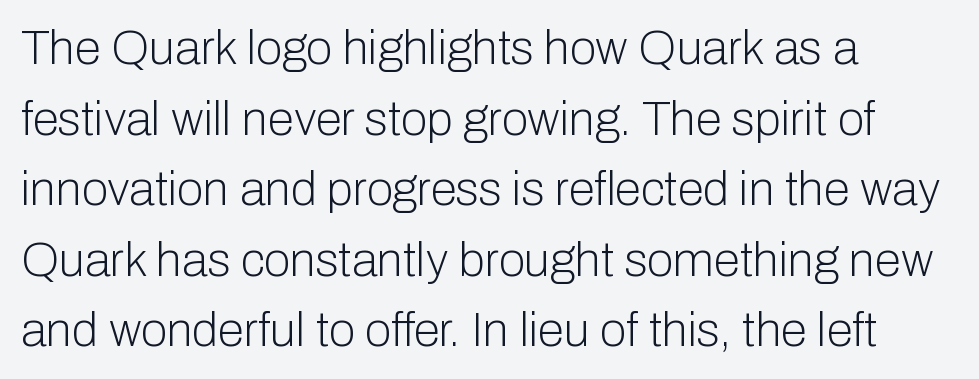
The image shows 48 px light sans-serif type, upright; set left-aligned, normal line spacing (1.47x), normal letter spacing, not underlined; low stroke contrast and a medium x-height.
